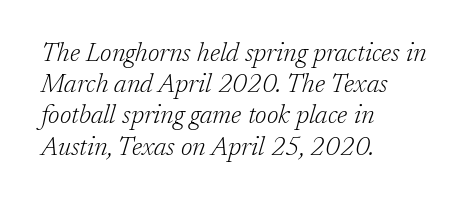
Q: Is the text bold? A: No.
Q: Is the text italic (slanted)? A: Yes, it leans right by about 17 degrees.
Q: Is the text underlined? A: No.
Q: How is the paragraph aligned? A: Left-aligned.
Q: Is the spacing between letters normal or unusually wide? A: Normal.
